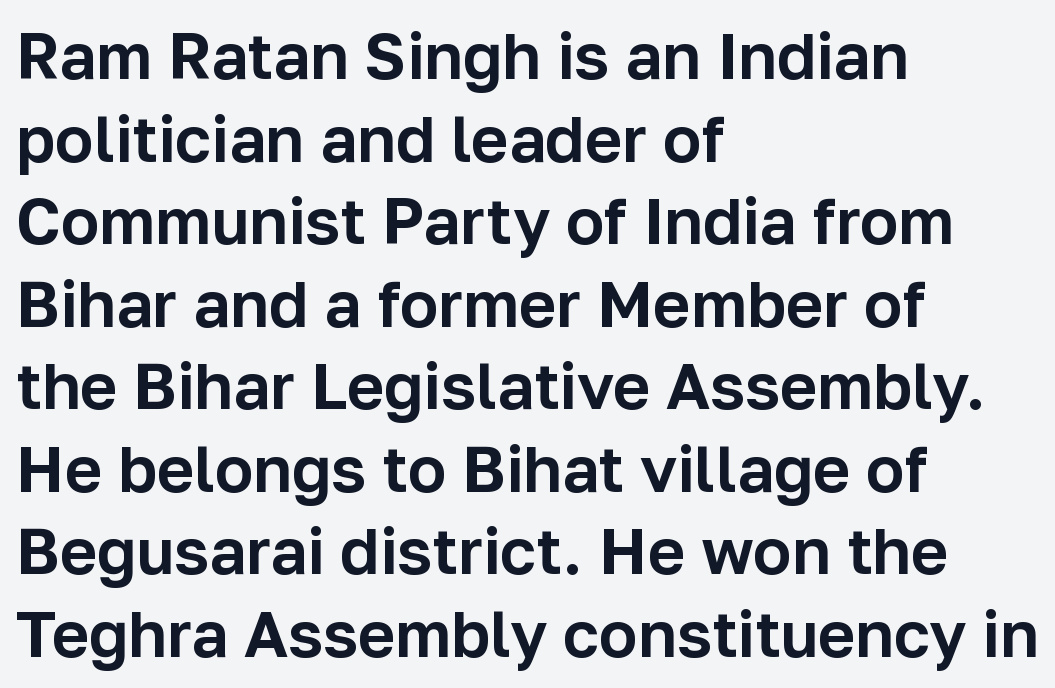
No feet cap the strokes, marking this as sans-serif type. In terms of letterspacing, this is plain default setting. Honestly, the row spacing looks completely unremarkable. Character widths vary here, with narrow letters taking less room than wide ones. Any mark beneath the type? The region is blank. All the whitespace from short lines collects on the right.
